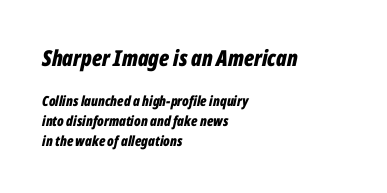
{"italic": "yes", "lean": "right", "slant_degrees": 12, "bold": "yes", "underline": "no", "align": "left", "line_spacing": "normal", "line_spacing_ratio": 1.42, "letter_spacing": "normal", "letter_spacing_em": 0.0, "larger_block": "first", "size_ratio": 1.57, "glyph_px": 22}
